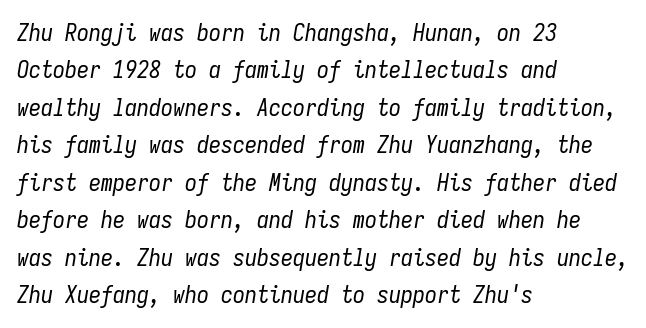
Q: Is the text bold? A: No.
Q: Is the text italic (slanted)? A: Yes, it leans right by about 9 degrees.
Q: Is the text underlined? A: No.
Q: How is the paragraph aligned? A: Left-aligned.
Q: Is the spacing between letters normal or unusually wide? A: Normal.
Q: Is the spacing between lines tight, normal or loose? A: Normal.
